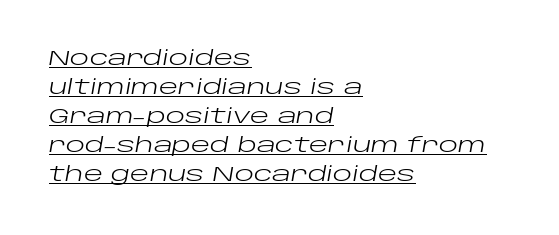
The image shows 20 px text type, italic (leaning right); set left-aligned, normal line spacing (1.45x), normal letter spacing, underlined.
